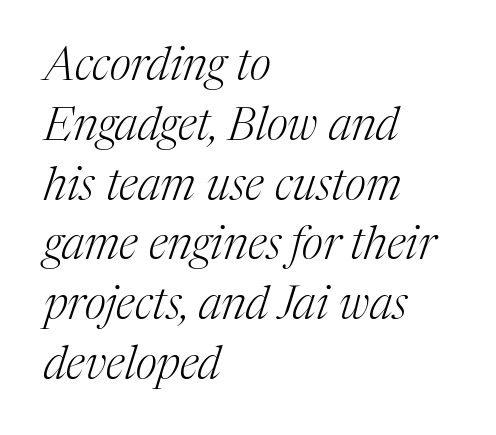
Each letter keeps its own natural width here, so spacing adapts to shape. The paragraph has a hard left edge and a soft right edge. The axis of the letterforms is tilted away from vertical. This sample keeps an unexceptional amount of space between lines.
